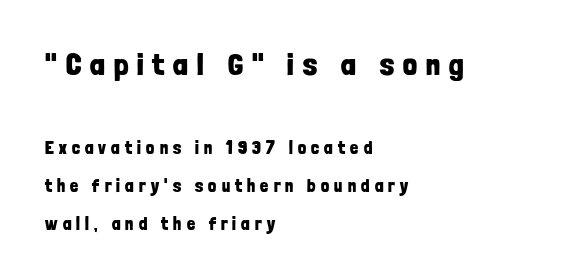
The image shows 31 px bold, condensed sans-serif type, upright; set left-aligned, loose line spacing (2.12x), unusually wide letter spacing (+0.29 em), not underlined; the first (top) block is 1.72x larger; low stroke contrast and a medium x-height.
